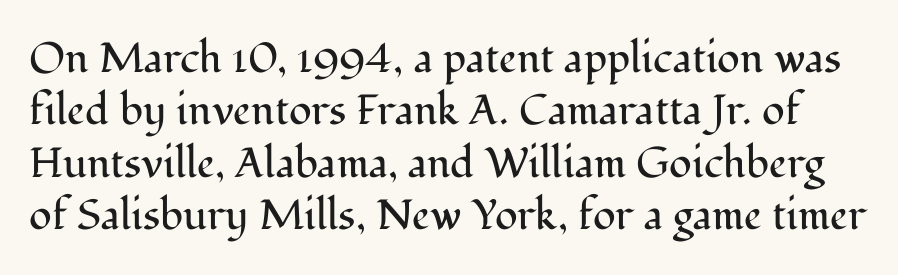
Examine the stroke ends and you'll spot serifs. Whoever set this chose a conventional vertical rhythm. A typesetter would call this proportional, since set widths differ per character. The rendering keeps characters at their native spacing. The lettering stays uniformly vertical, giving the passage a roman look.
